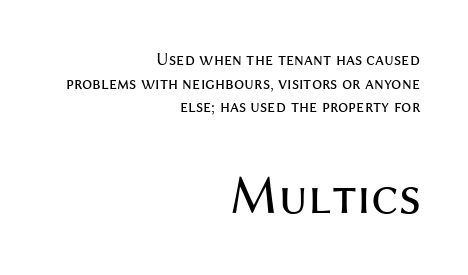
{"serif": "no", "italic": "no", "bold": "no", "weight": "regular", "width": "normal", "stroke_contrast": "medium", "x_height": "medium", "monospaced": "no", "underline": "no", "align": "right", "line_spacing": "normal", "line_spacing_ratio": 1.31, "letter_spacing": "normal", "letter_spacing_em": 0.0, "larger_block": "second", "size_ratio": 3.06, "glyph_px": 55}
